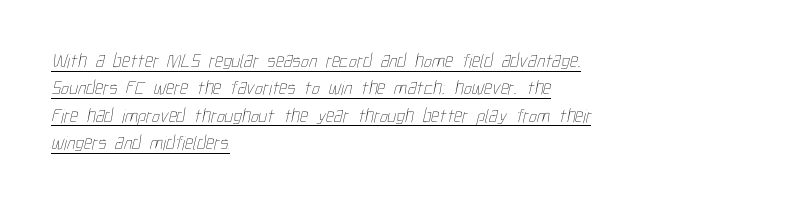
No letter is thick-stroked: the sample isn't bold. Vertical spacing — default. Descenders here cross a horizontal rule under the line. Each word holds together tightly as a unit, with standard inter-letter gaps. Horizontal alignment here is leftward, the default for most running prose.
